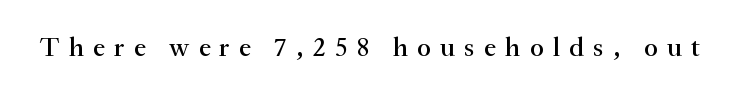
The image shows 27 px text type, upright; set unusually wide letter spacing (+0.34 em), not underlined.
